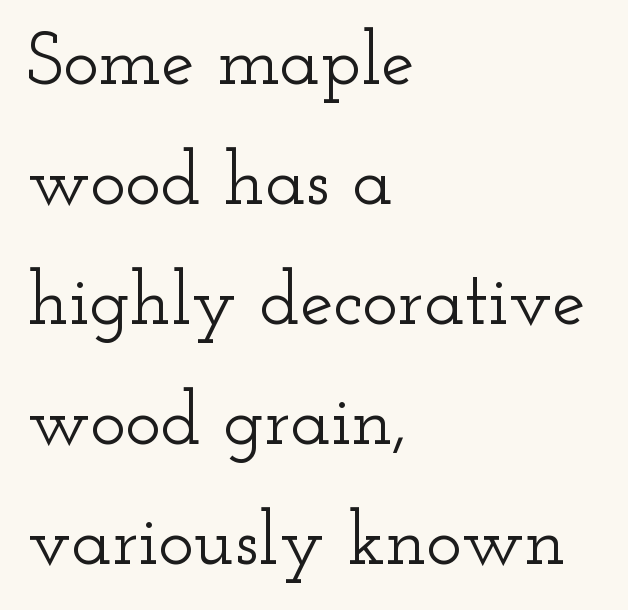
Stroke terminals: seriffed. Each row of text sits above clean, open space. It's the straight-up-and-down kind of type. The line texture is even and compact thanks to regular tracking.
